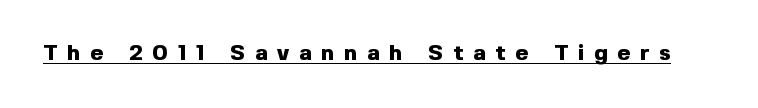
Honestly, the underline is the first thing you notice here. The font's upright variant was chosen for this text. The tracking reads as deliberately expanded to a designer's eye. How heavy is the stroke? Heavy — this is a bold.
